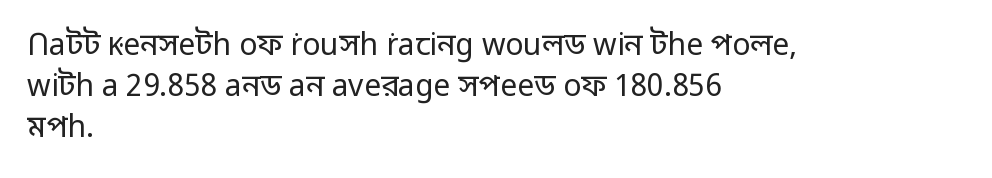
The block of text has a typical density, with ordinary space between rows. A quiet, ordinary-to-light weight characterises the typeface. Character widths vary here, with narrow letters taking less room than wide ones. The passage shown is not underscored anywhere. Italic: no, the glyphs are upright roman.
